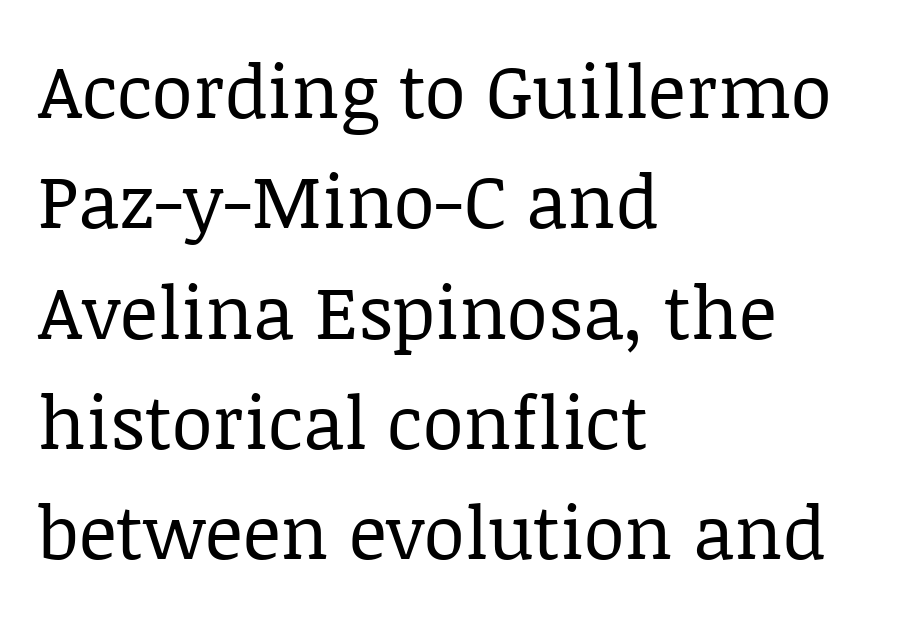
{"serif": "yes", "italic": "no", "bold": "no", "weight": "regular", "width": "normal", "stroke_contrast": "low", "x_height": "large", "monospaced": "no", "underline": "no", "align": "left", "line_spacing": "normal", "line_spacing_ratio": 1.49, "letter_spacing": "normal", "letter_spacing_em": 0.0, "glyph_px": 74}
